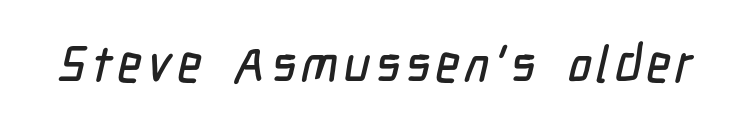
The image shows 51 px condensed sans-serif type; set not underlined; low stroke contrast and a medium x-height.
